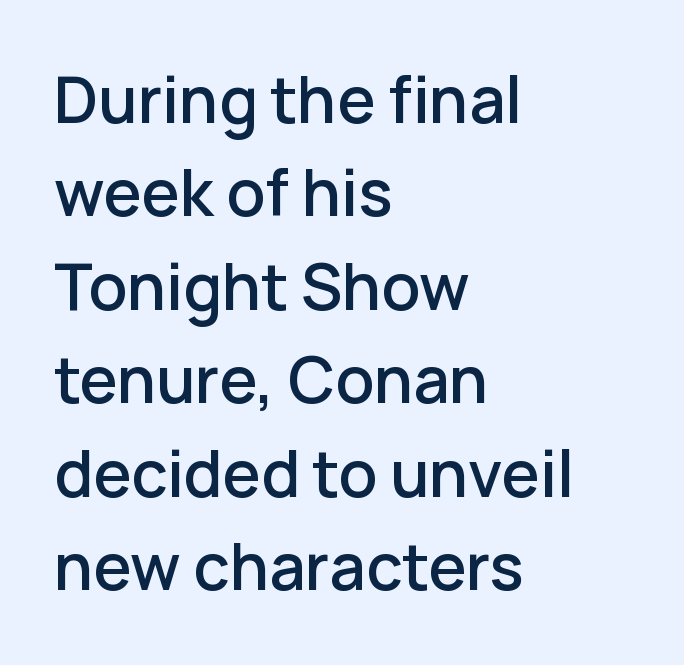
{"serif": "no", "italic": "no", "width": "normal", "stroke_contrast": "low", "x_height": "medium", "monospaced": "no", "underline": "no", "align": "left", "line_spacing": "normal", "line_spacing_ratio": 1.46, "letter_spacing": "normal", "letter_spacing_em": 0.0, "glyph_px": 64}
